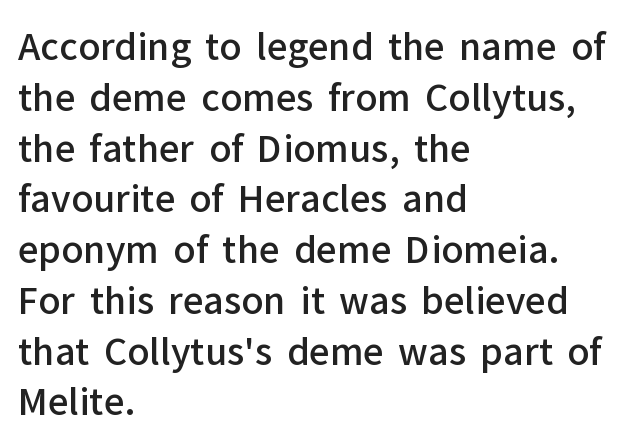
The image shows 36 px semibold sans-serif type, upright; set left-aligned, normal line spacing (1.41x), normal letter spacing, not underlined; low stroke contrast and a medium x-height.
